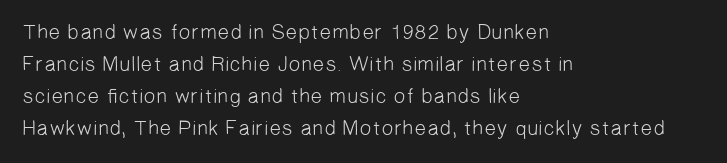
{"bold": "no", "underline": "no", "align": "left", "line_spacing": "normal", "line_spacing_ratio": 1.53, "letter_spacing": "normal", "letter_spacing_em": 0.0, "glyph_px": 21}
